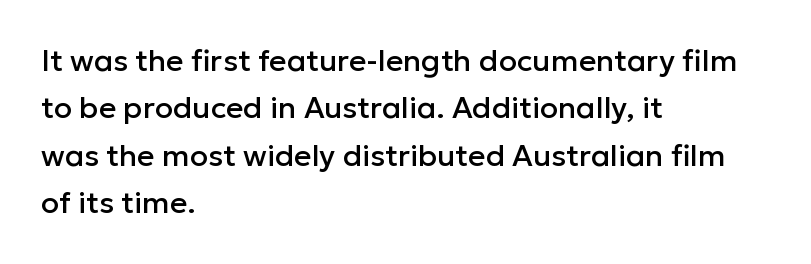
The image shows 30 px sans-serif type, upright; set left-aligned, normal line spacing (1.58x), normal letter spacing, not underlined; low stroke contrast and a medium x-height.
